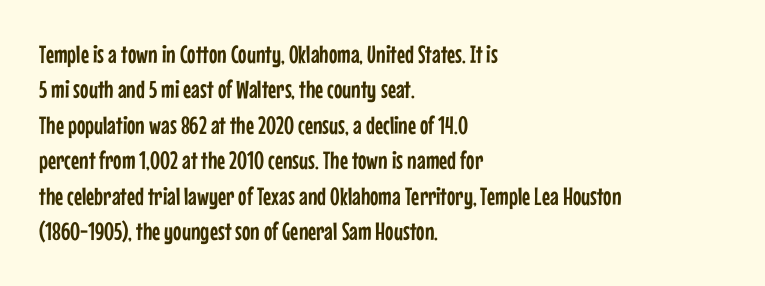
Q: Is the text italic (slanted)? A: No, it is upright.
Q: Is the text underlined? A: No.
Q: How is the paragraph aligned? A: Left-aligned.
Q: Is the spacing between letters normal or unusually wide? A: Normal.
Q: Is the spacing between lines tight, normal or loose? A: Normal.
